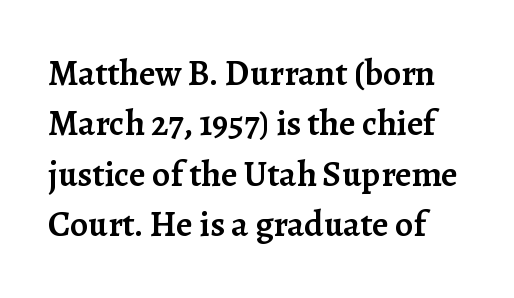
A serif font was chosen for this passage. What stands out about the letter spacing? Nothing — it is the standard amount. Any mark beneath the type? The region is blank. The face used here is proportionally spaced, like ordinary book or web type. Moderately thickened strokes mark this as semibold type. Quick note: not italic, upright.
